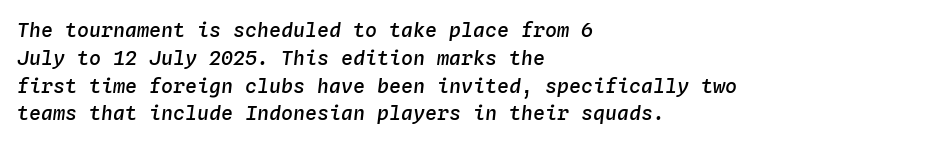
How would I describe the line gaps? Plain and ordinary. Each glyph is drawn with semibold strokes, heavier than normal yet not fully bold. Emphasis-style slanted type is in use. The letterforms sit shoulder to shoulder at normal distance. Casual observation: everything's shoved over to the left.
